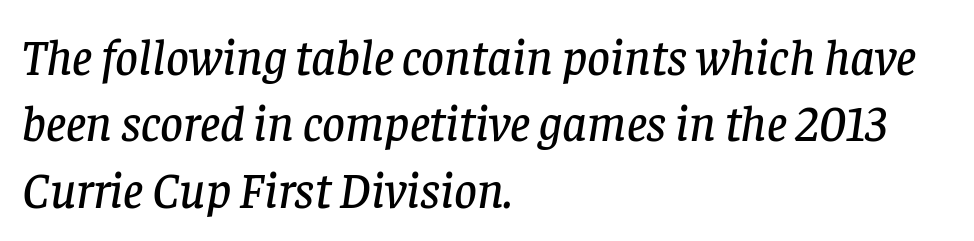
The image shows 50 px serif type, italic (leaning right); set left-aligned, normal line spacing (1.33x), normal letter spacing, not underlined; low stroke contrast and a large x-height.
